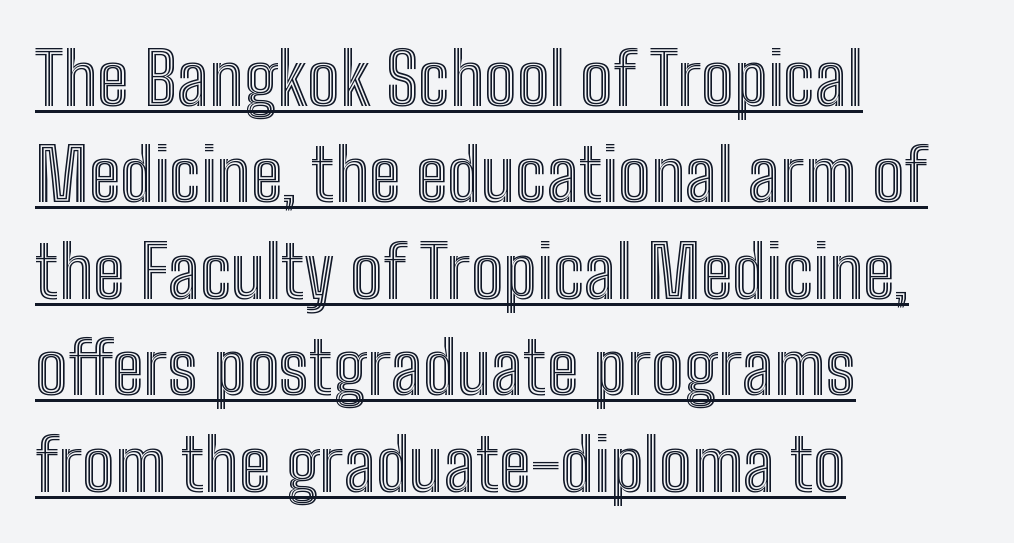
{"italic": "no", "width": "condensed", "x_height": "medium", "monospaced": "no", "underline": "yes", "align": "left", "line_spacing": "normal", "line_spacing_ratio": 1.34, "letter_spacing": "normal", "letter_spacing_em": 0.0, "glyph_px": 72}
